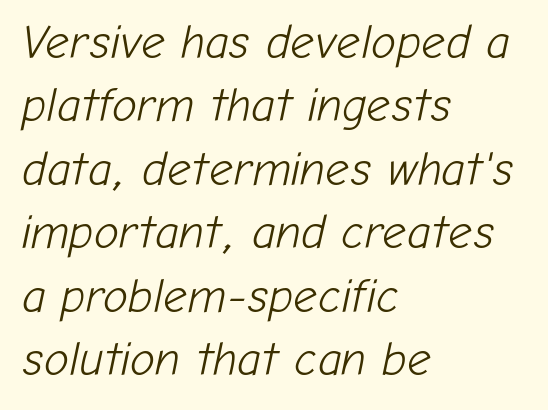
Q: Is the text bold? A: No.
Q: Is the text italic (slanted)? A: Yes, it leans right by about 12 degrees.
Q: Is the text underlined? A: No.
Q: How is the paragraph aligned? A: Left-aligned.
Q: Is the spacing between letters normal or unusually wide? A: Normal.
Q: Is the spacing between lines tight, normal or loose? A: Normal.
Q: Width (condensed, normal, or wide)? A: Normal.
Q: Stroke contrast? A: Low.
Q: x-height? A: Medium.
Q: Monospaced? A: No.
